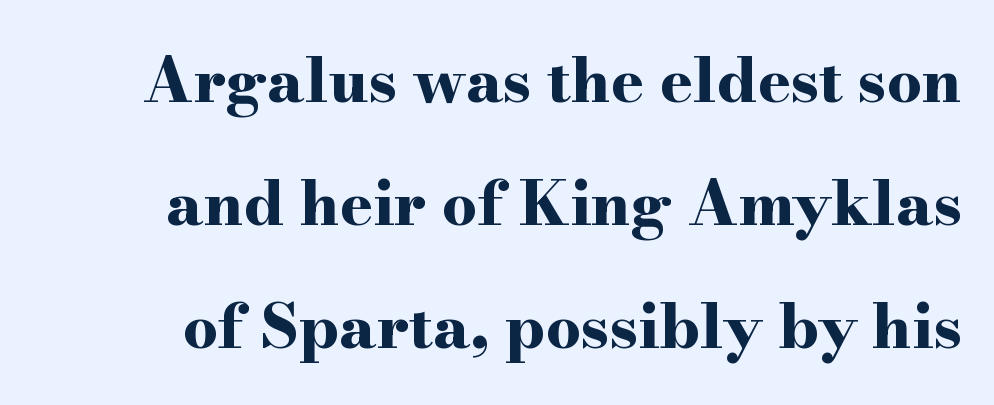
Q: Is the text bold? A: Yes.
Q: Is the text italic (slanted)? A: No, it is upright.
Q: Is the typeface a serif or a sans-serif typeface? A: Serif.
Q: Is the text underlined? A: No.
Q: Is the spacing between letters normal or unusually wide? A: Normal.
Q: Is the spacing between lines tight, normal or loose? A: Loose.
Q: Width (condensed, normal, or wide)? A: Wide.
Q: Stroke contrast? A: High.
Q: x-height? A: Small.
Q: Monospaced? A: No.
